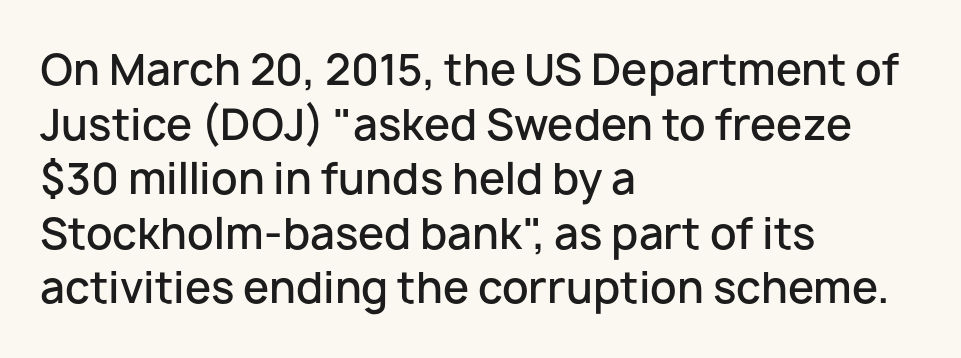
Is there any slant? The stems are plumb. The rendering keeps characters at their native spacing. Each new line begins a customary step beneath the previous one. Look at the bottom of the vertical strokes: they stop flat, with no serifs.
